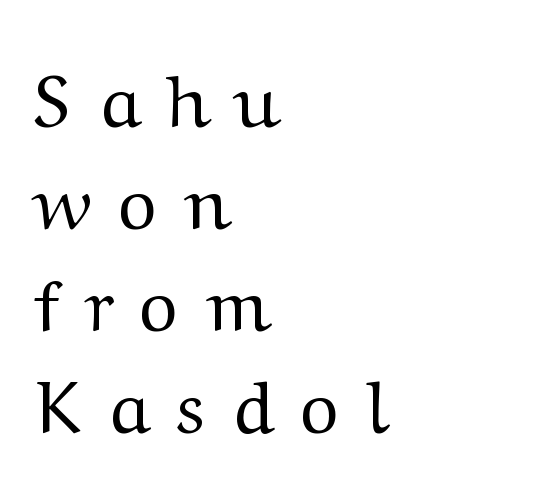
{"serif": "yes", "italic": "no", "bold": "no", "weight": "regular", "width": "normal", "stroke_contrast": "medium", "x_height": "medium", "monospaced": "no", "underline": "no", "align": "left", "line_spacing": "normal", "line_spacing_ratio": 1.38, "letter_spacing": "wide", "letter_spacing_em": 0.39, "glyph_px": 74}
